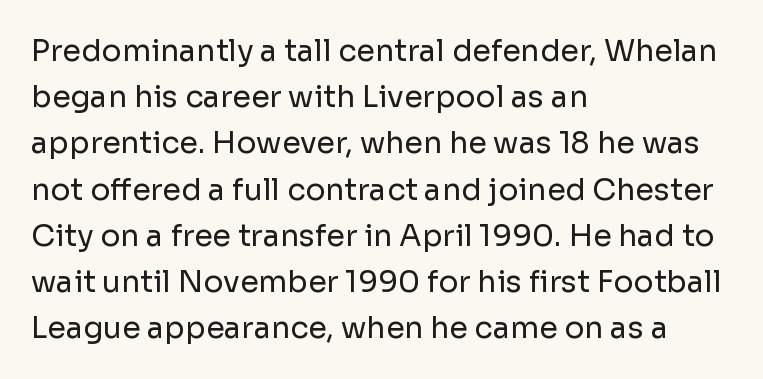
{"serif": "no", "italic": "no", "bold": "no", "weight": "regular", "width": "normal", "stroke_contrast": "low", "x_height": "medium", "monospaced": "no", "underline": "no", "align": "left", "line_spacing": "normal", "line_spacing_ratio": 1.54, "letter_spacing": "normal", "letter_spacing_em": 0.0, "glyph_px": 30}
